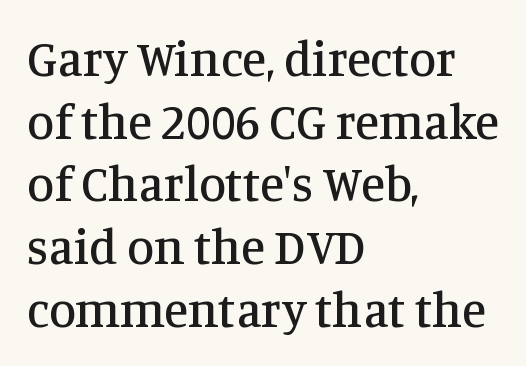
These lines are rendered in a variable-pitch font. This block has exactly the height ordinary leading produces. This sample is left-justified, so line endings fall wherever the words run out. A roman cut, with each character standing at attention.
